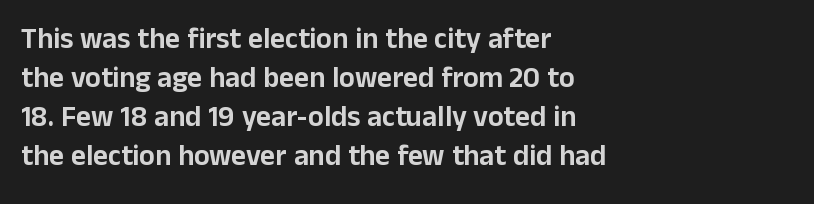
The image shows 29 px sans-serif type, upright; set left-aligned, normal line spacing (1.34x), normal letter spacing, not underlined; low stroke contrast and a medium x-height.
